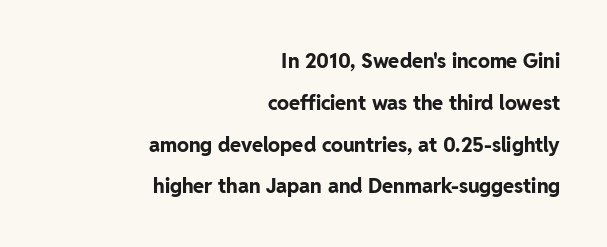
The image shows 20 px bold type, upright; set right-aligned, loose line spacing (2.09x), normal letter spacing, not underlined.
